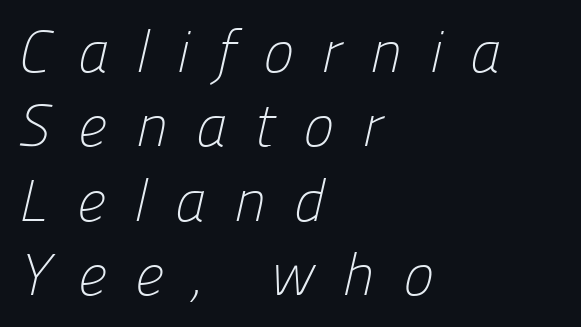
Q: Is the text bold? A: No.
Q: Is the typeface a serif or a sans-serif typeface? A: Sans-serif.
Q: Is the text underlined? A: No.
Q: How is the paragraph aligned? A: Left-aligned.
Q: Is the spacing between letters normal or unusually wide? A: Unusually wide.
Q: Is the spacing between lines tight, normal or loose? A: Normal.
Q: Width (condensed, normal, or wide)? A: Normal.
Q: Stroke contrast? A: Low.
Q: x-height? A: Medium.
Q: Monospaced? A: No.
